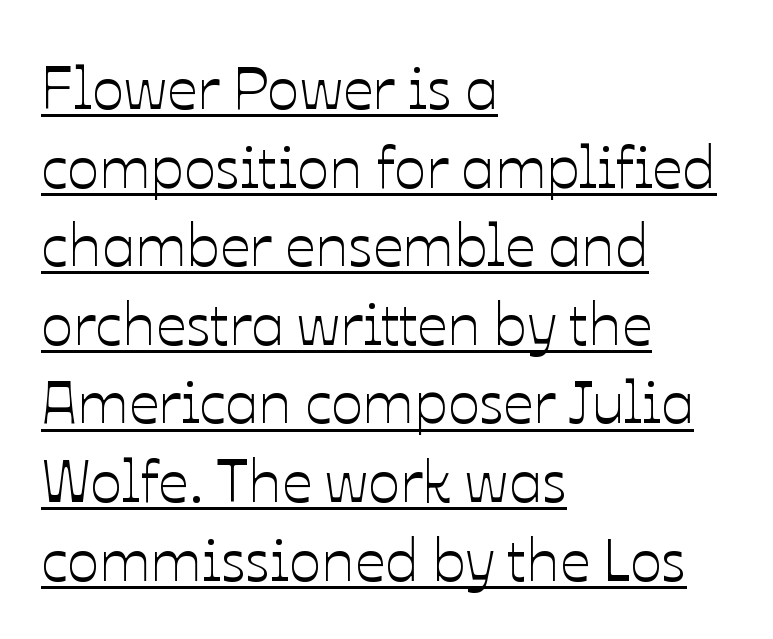
Nothing unusual about the tracking: characters are spaced as the font intends. The designer left line spacing at the default. A roman cut, with each character standing at attention. Every word sits above its own underline.
